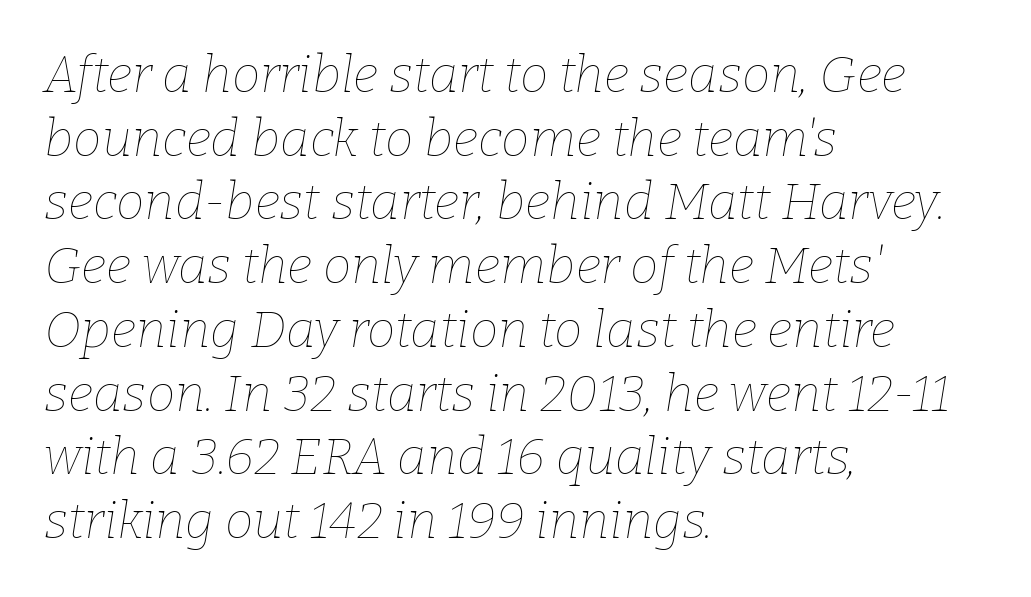
The gaps between neighbouring characters are ordinary and unremarkable. Weight class: somewhere from thin through regular. These lines are rendered in a variable-pitch font. All the whitespace from short lines collects on the right.
